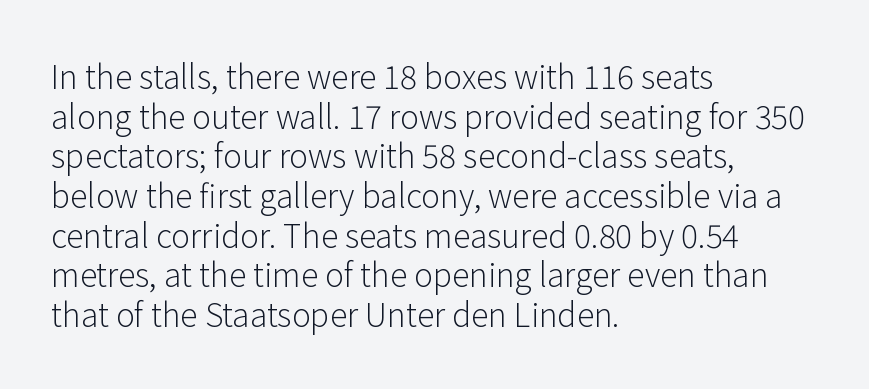
The rendering anchors every line to the left-hand side. Unmarked baselines from the first word to the last. Stroke thickness stays within the range of a standard reading face or lighter. Observe the ordinary spacing: letters are neighbours, not strangers.
